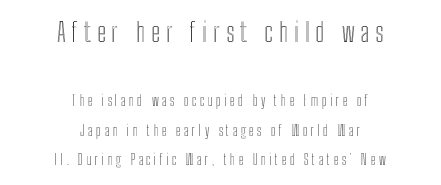
{"italic": "no", "underline": "no", "align": "center", "line_spacing": "loose", "line_spacing_ratio": 2.12, "letter_spacing": "wide", "letter_spacing_em": 0.23, "larger_block": "first", "size_ratio": 1.86, "glyph_px": 26}
